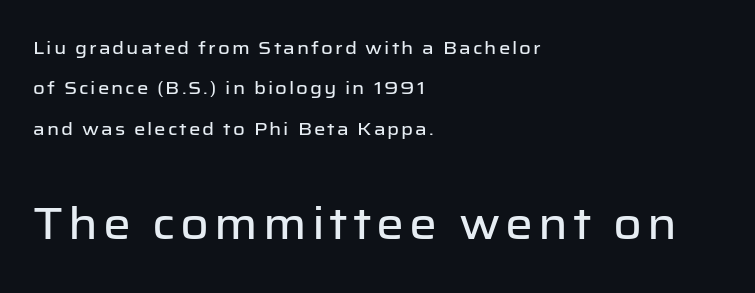
Q: Is the text italic (slanted)? A: No, it is upright.
Q: Is the typeface a serif or a sans-serif typeface? A: Sans-serif.
Q: Is the text underlined? A: No.
Q: How is the paragraph aligned? A: Left-aligned.
Q: Is the spacing between lines tight, normal or loose? A: Loose.
Q: Which block of text is set in a larger size, the first (top) or the second (bottom)? A: The second (bottom) one.
Q: Width (condensed, normal, or wide)? A: Normal.
Q: Stroke contrast? A: Low.
Q: x-height? A: Medium.
Q: Monospaced? A: No.
